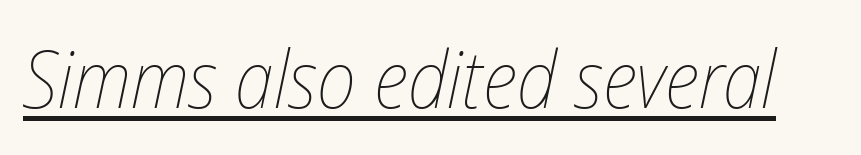
{"italic": "yes", "lean": "right", "slant_degrees": 12, "bold": "no", "weight": "thin", "width": "condensed", "stroke_contrast": "low", "x_height": "medium", "monospaced": "no", "underline": "yes", "letter_spacing": "normal", "letter_spacing_em": 0.0, "glyph_px": 79}
